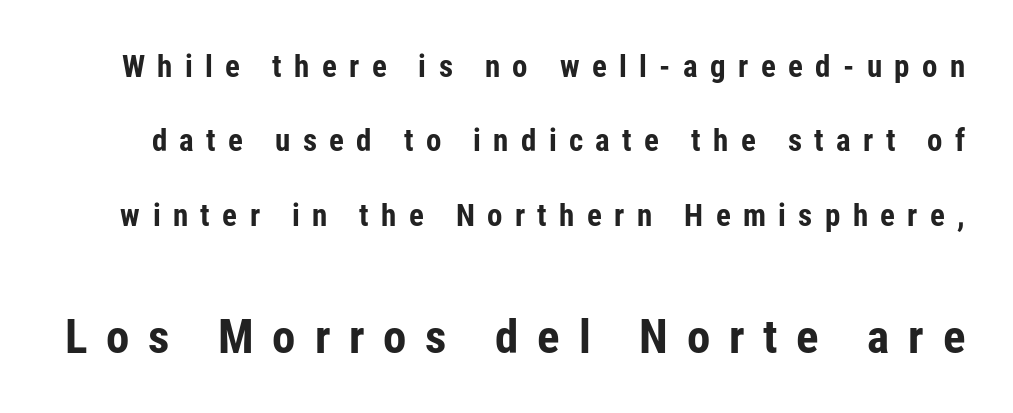
{"serif": "no", "italic": "no", "bold": "yes", "weight": "bold", "width": "condensed", "stroke_contrast": "low", "x_height": "medium", "monospaced": "no", "underline": "no", "line_spacing": "loose", "line_spacing_ratio": 2.4, "letter_spacing": "wide", "letter_spacing_em": 0.4, "larger_block": "second", "size_ratio": 1.52, "glyph_px": 47}
